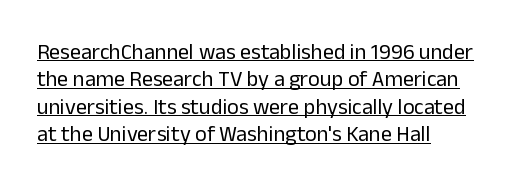
The compositor pushed each line to the left boundary. A light-to-regular cut is what we see here. Summary of vertical rhythm: regular, with standard interline spacing. Vertical strokes here are truly vertical. The gaps between neighbouring characters are ordinary and unremarkable.
